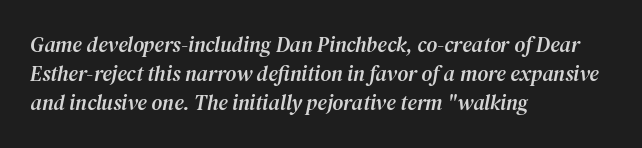
Compared with a centered layout, this one pins lines to the left instead. The specimen reads as italic at a glance. The face used here is rendered with its standard letterfit. A normal amount of white space separates one row of letters from the next. The glyphs are unaccompanied by any horizontal stroke below them.
